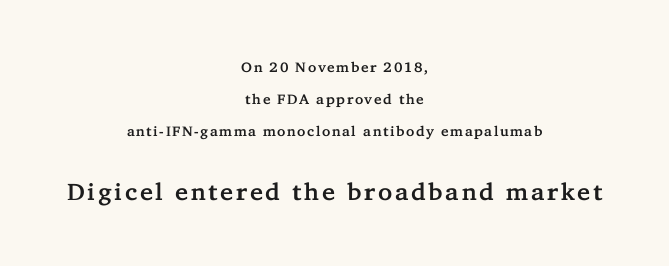
Q: Is the text italic (slanted)? A: No, it is upright.
Q: Is the text underlined? A: No.
Q: How is the paragraph aligned? A: Centered.
Q: Is the spacing between lines tight, normal or loose? A: Loose.
Q: Which block of text is set in a larger size, the first (top) or the second (bottom)? A: The second (bottom) one.
